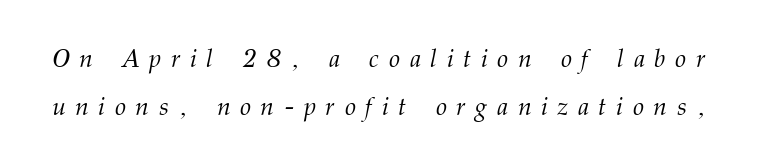
Q: Is the text bold? A: No.
Q: Is the text italic (slanted)? A: Yes, it leans right by about 12 degrees.
Q: Is the text underlined? A: No.
Q: Is the spacing between letters normal or unusually wide? A: Unusually wide.
Q: Is the spacing between lines tight, normal or loose? A: Loose.
